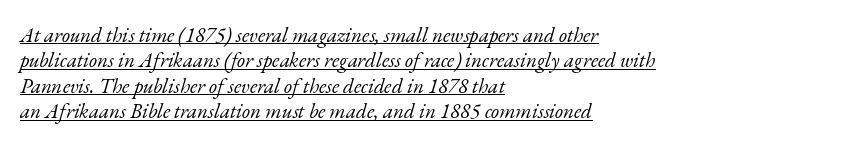
The image shows 21 px text type, italic (leaning right); set left-aligned, line spacing 1.21x, normal letter spacing, underlined.
